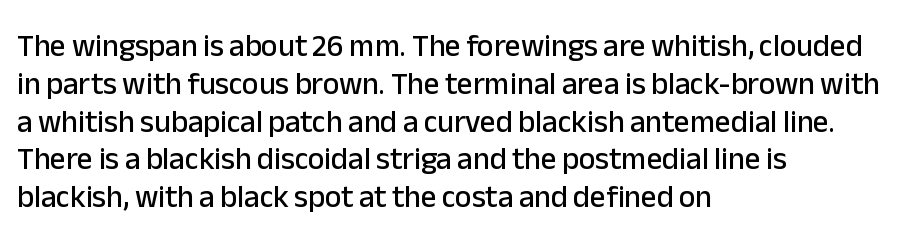
{"serif": "no", "italic": "no", "width": "normal", "stroke_contrast": "low", "x_height": "medium", "monospaced": "no", "underline": "no", "align": "left", "line_spacing_ratio": 1.22, "letter_spacing": "normal", "letter_spacing_em": 0.0, "glyph_px": 31}
